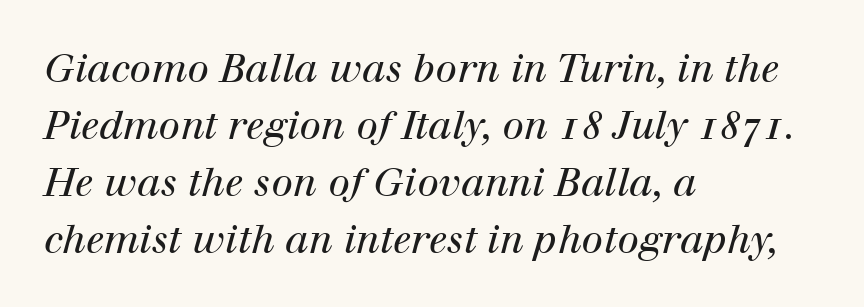
Q: Is the text bold? A: No.
Q: Is the text italic (slanted)? A: Yes, it leans right by about 12 degrees.
Q: Is the typeface a serif or a sans-serif typeface? A: Serif.
Q: Is the text underlined? A: No.
Q: How is the paragraph aligned? A: Left-aligned.
Q: Is the spacing between letters normal or unusually wide? A: Normal.
Q: Is the spacing between lines tight, normal or loose? A: Normal.
Q: Width (condensed, normal, or wide)? A: Normal.
Q: Stroke contrast? A: High.
Q: x-height? A: Medium.
Q: Monospaced? A: No.
